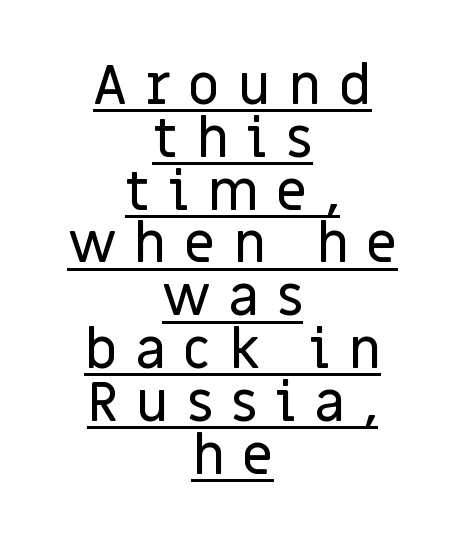
The image shows 55 px sans-serif type, upright; set centered, tight line spacing (0.96x), unusually wide letter spacing (+0.32 em), underlined; low stroke contrast and a large x-height.
